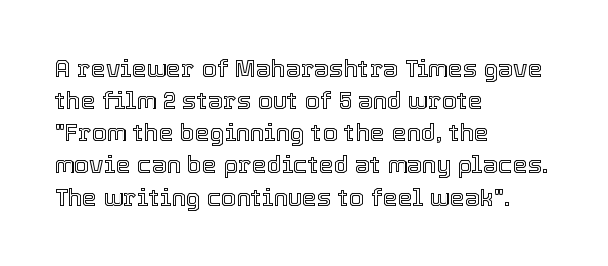
{"italic": "no", "underline": "no", "align": "left", "line_spacing": "normal", "line_spacing_ratio": 1.34, "letter_spacing": "normal", "letter_spacing_em": 0.0, "glyph_px": 24}
